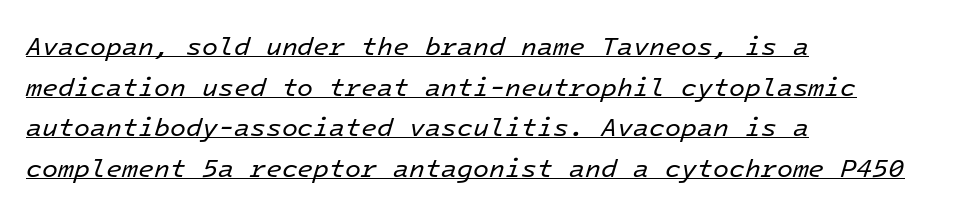
The image shows 26 px text type, italic (leaning right); set left-aligned, normal line spacing (1.56x), normal letter spacing, underlined.
